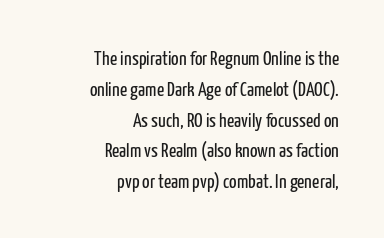
The image shows 20 px text type, upright; set right-aligned, normal line spacing (1.54x), normal letter spacing, not underlined.
